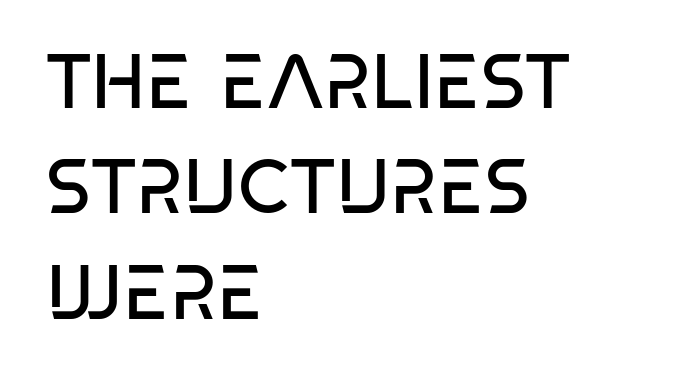
Q: Is the text bold? A: No.
Q: Is the typeface a serif or a sans-serif typeface? A: Sans-serif.
Q: Is the text underlined? A: No.
Q: How is the paragraph aligned? A: Left-aligned.
Q: Is the spacing between letters normal or unusually wide? A: Normal.
Q: Is the spacing between lines tight, normal or loose? A: Normal.
Q: Width (condensed, normal, or wide)? A: Condensed.
Q: Stroke contrast? A: Low.
Q: x-height? A: Large.
Q: Monospaced? A: No.
